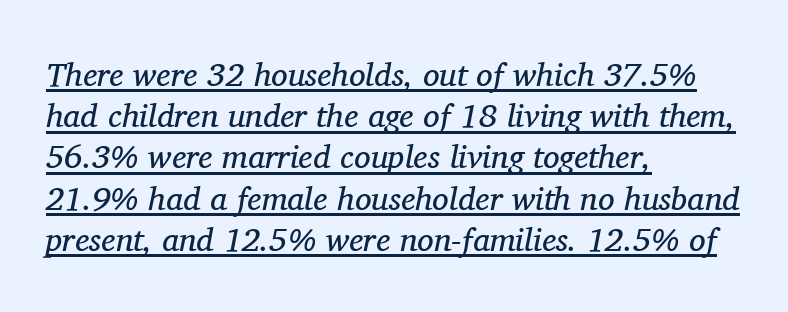
{"serif": "yes", "italic": "yes", "lean": "right", "slant_degrees": 11, "bold": "no", "weight": "regular", "width": "normal", "stroke_contrast": "medium", "x_height": "medium", "monospaced": "no", "underline": "yes", "align": "left", "line_spacing": "normal", "line_spacing_ratio": 1.25, "letter_spacing": "normal", "letter_spacing_em": 0.0, "glyph_px": 33}
